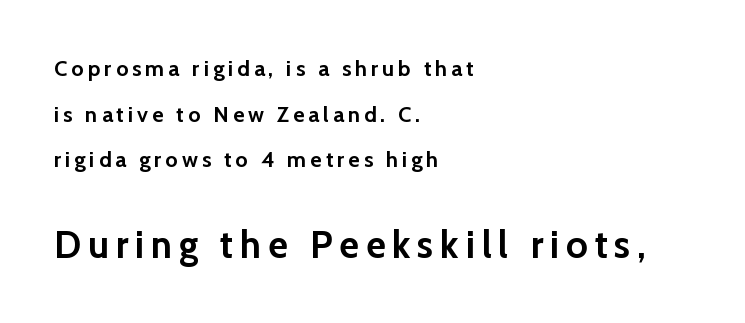
Plenty of ink on the page — the face is bold. Unmarked baselines from the first word to the last. Grotesque or geometric, the face here clearly has no serifs. Character widths vary here, with narrow letters taking less room than wide ones. The paragraph shown leans on its left margin. Students, observe: this is what heavily led, spacious text looks like.
